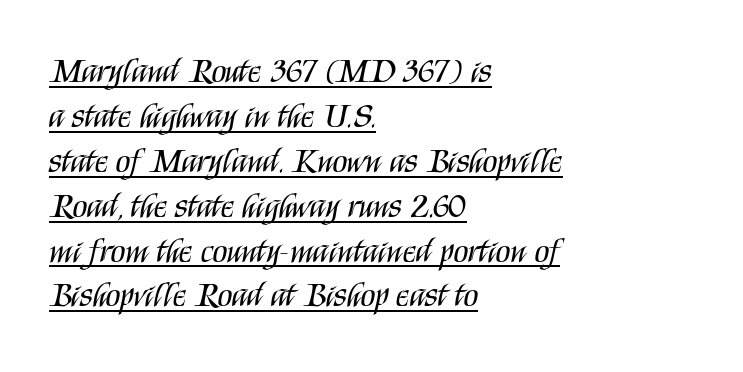
The image shows 34 px regular-weight, condensed sans-serif type; set left-aligned, normal line spacing (1.32x), normal letter spacing, underlined; medium stroke contrast and a large x-height.
